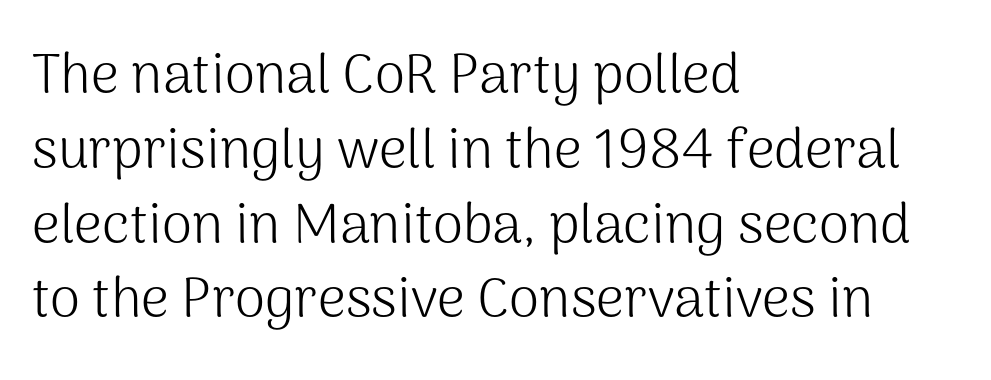
The image shows 55 px light sans-serif type, upright; set left-aligned, normal line spacing (1.36x), normal letter spacing, not underlined; medium stroke contrast and a medium x-height.
